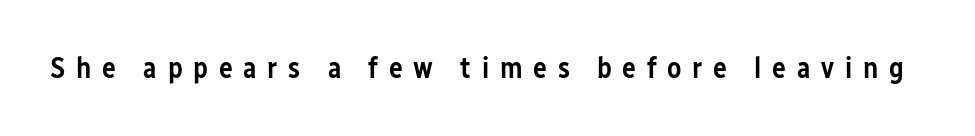
The image shows 29 px semibold, condensed sans-serif type, upright; set unusually wide letter spacing (+0.37 em), not underlined; low stroke contrast and a medium x-height.
